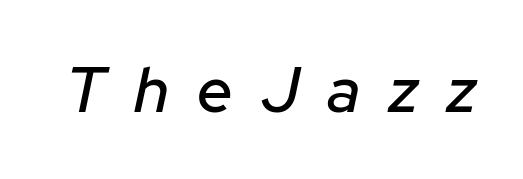
{"italic": "yes", "lean": "right", "slant_degrees": 12, "width": "normal", "stroke_contrast": "low", "x_height": "medium", "monospaced": "no", "underline": "no", "letter_spacing": "wide", "letter_spacing_em": 0.45, "glyph_px": 63}
